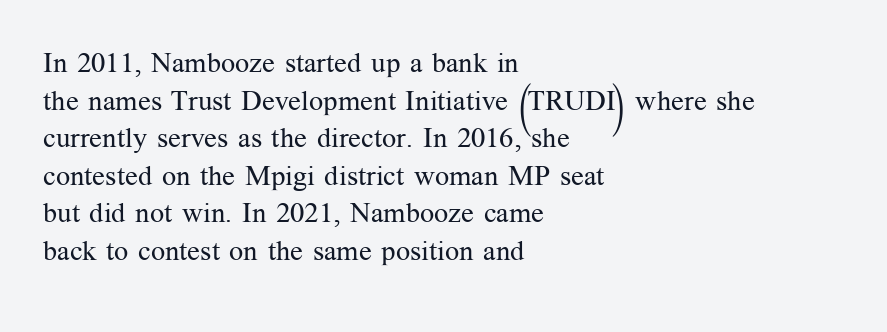
Italic: no, the glyphs are upright roman. The leading is moderate, giving the passage an even texture. No extra tracking has been applied to these lines. The area under the type is left untouched.
